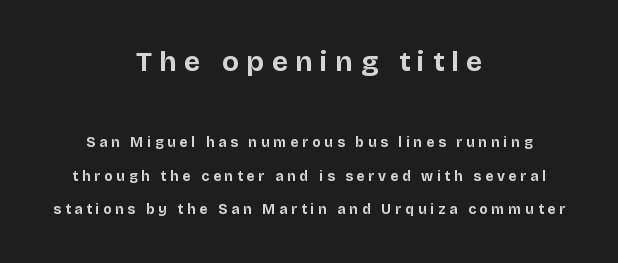
Q: Is the text bold? A: Yes.
Q: Is the text italic (slanted)? A: No, it is upright.
Q: Is the typeface a serif or a sans-serif typeface? A: Sans-serif.
Q: Is the text underlined? A: No.
Q: How is the paragraph aligned? A: Centered.
Q: Is the spacing between letters normal or unusually wide? A: Unusually wide.
Q: Is the spacing between lines tight, normal or loose? A: Loose.
Q: Which block of text is set in a larger size, the first (top) or the second (bottom)? A: The first (top) one.
Q: Width (condensed, normal, or wide)? A: Normal.
Q: Stroke contrast? A: Low.
Q: x-height? A: Large.
Q: Monospaced? A: No.
